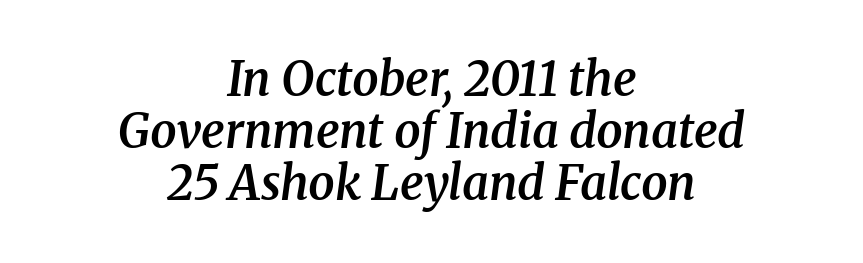
The image shows 47 px semibold serif type, italic (leaning right); set centered, tight line spacing (1.11x), normal letter spacing, not underlined; medium stroke contrast and a medium x-height.
